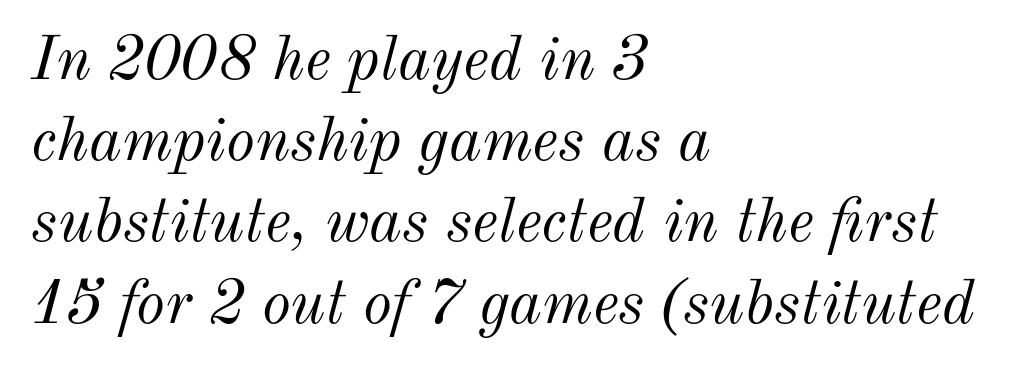
{"italic": "yes", "lean": "right", "slant_degrees": 12, "bold": "no", "weight": "light", "width": "normal", "stroke_contrast": "medium", "x_height": "small", "monospaced": "no", "underline": "no", "align": "left", "line_spacing": "normal", "line_spacing_ratio": 1.31, "letter_spacing": "normal", "letter_spacing_em": 0.0, "glyph_px": 62}
